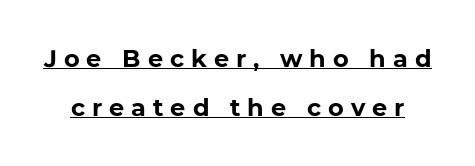
Spacing between characters has been opened up far beyond the box default. A typesetter would call this leading open, well beyond the default. This is heavy type, rendered in bold. The rendered words wear a rule along their underside.
